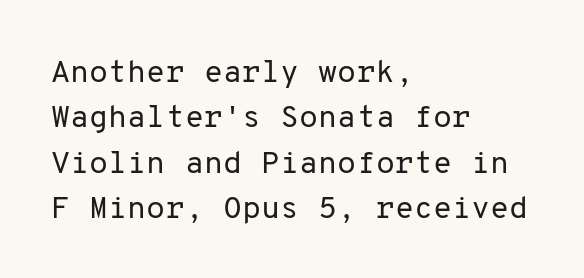
The image shows 31 px regular-weight sans-serif type, upright, monospaced; set left-aligned, normal line spacing (1.46x), normal letter spacing, not underlined; low stroke contrast and a medium x-height.
